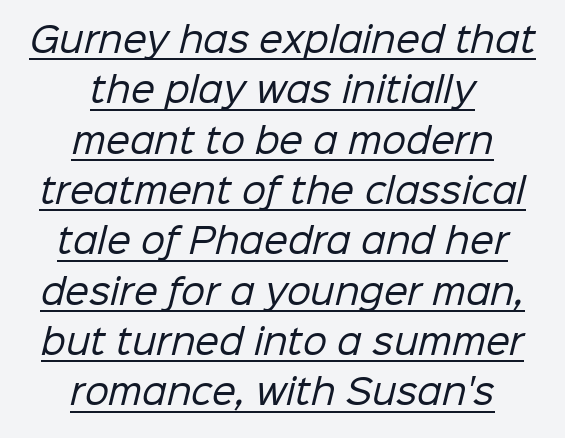
Q: Is the text bold? A: No.
Q: Is the typeface a serif or a sans-serif typeface? A: Sans-serif.
Q: Is the text underlined? A: Yes.
Q: How is the paragraph aligned? A: Centered.
Q: Is the spacing between letters normal or unusually wide? A: Normal.
Q: Is the spacing between lines tight, normal or loose? A: Normal.
Q: Width (condensed, normal, or wide)? A: Normal.
Q: Stroke contrast? A: Low.
Q: x-height? A: Medium.
Q: Monospaced? A: No.
